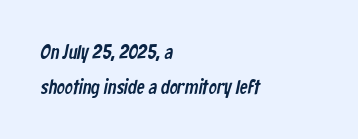
The image shows 20 px text type; set left-aligned, line spacing 1.74x, normal letter spacing, not underlined.
